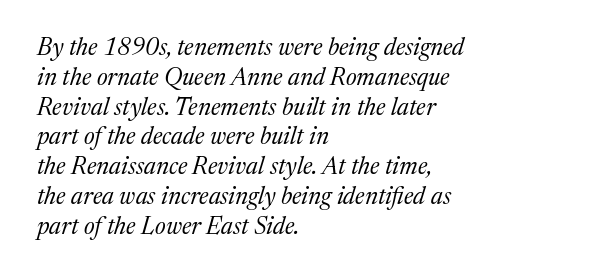
Q: Is the text bold? A: No.
Q: Is the text italic (slanted)? A: Yes, it leans right by about 17 degrees.
Q: Is the text underlined? A: No.
Q: How is the paragraph aligned? A: Left-aligned.
Q: Is the spacing between letters normal or unusually wide? A: Normal.
